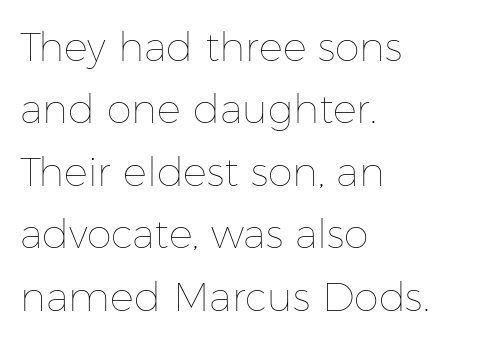
If you drew a ruler down the left edge, every line would touch it. Words appear dense and cohesive because spacing is normal. Only glyphs here, with clear space below each row. Is the stroke heavy? The answer is a plain regular-or-lighter. Ascenders rise straight up at ninety degrees.
